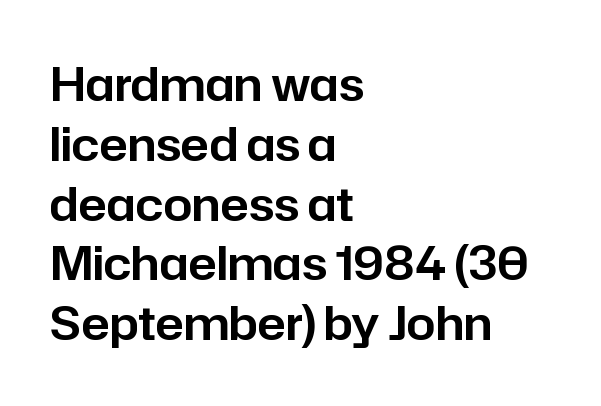
{"serif": "no", "italic": "no", "width": "normal", "stroke_contrast": "low", "x_height": "medium", "monospaced": "no", "underline": "no", "align": "left", "line_spacing": "normal", "line_spacing_ratio": 1.3, "letter_spacing": "normal", "letter_spacing_em": 0.0, "glyph_px": 46}
